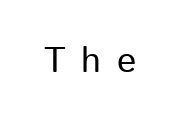
{"serif": "no", "italic": "no", "width": "normal", "stroke_contrast": "low", "x_height": "medium", "monospaced": "no", "underline": "no", "letter_spacing": "wide", "letter_spacing_em": 0.43, "glyph_px": 36}
